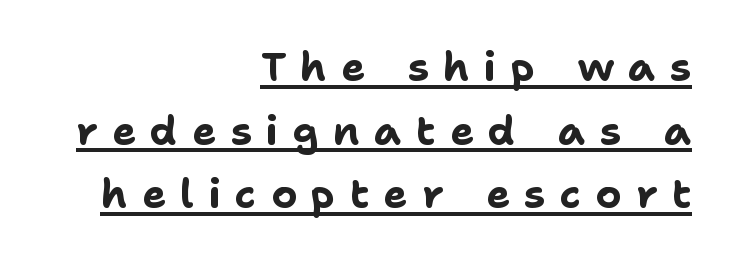
{"serif": "no", "italic": "no", "bold": "yes", "weight": "bold", "width": "normal", "stroke_contrast": "low", "x_height": "medium", "monospaced": "no", "underline": "yes", "align": "right", "line_spacing": "normal", "line_spacing_ratio": 1.59, "letter_spacing": "wide", "letter_spacing_em": 0.36, "glyph_px": 40}
